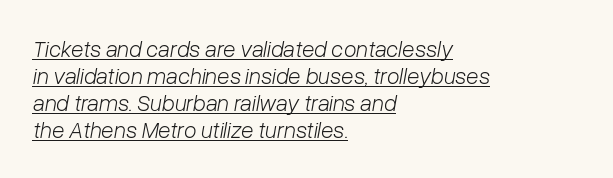
A continuous stroke trails under the words, as in a hyperlink. Line starts are locked; line ends wander. Think standard paragraph weight, or any step lighter than that. Does the lettering tilt? It does — this is italic. You could call the tracking neutral — neither tight nor loose.
